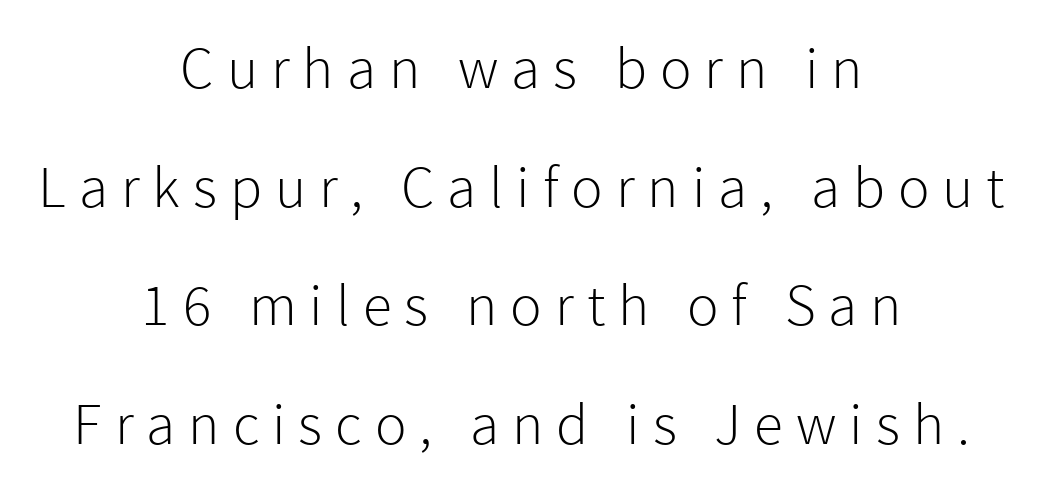
{"serif": "no", "italic": "no", "bold": "no", "weight": "light", "width": "normal", "x_height": "medium", "monospaced": "no", "underline": "no", "align": "center", "line_spacing": "loose", "line_spacing_ratio": 2.01, "letter_spacing": "wide", "letter_spacing_em": 0.22, "glyph_px": 59}
